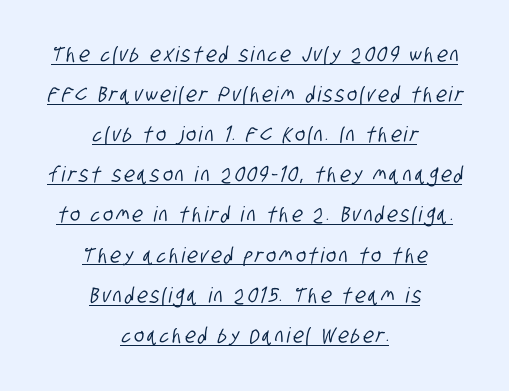
Q: Is the text underlined? A: Yes.
Q: How is the paragraph aligned? A: Centered.
Q: Is the spacing between lines tight, normal or loose? A: Loose.
